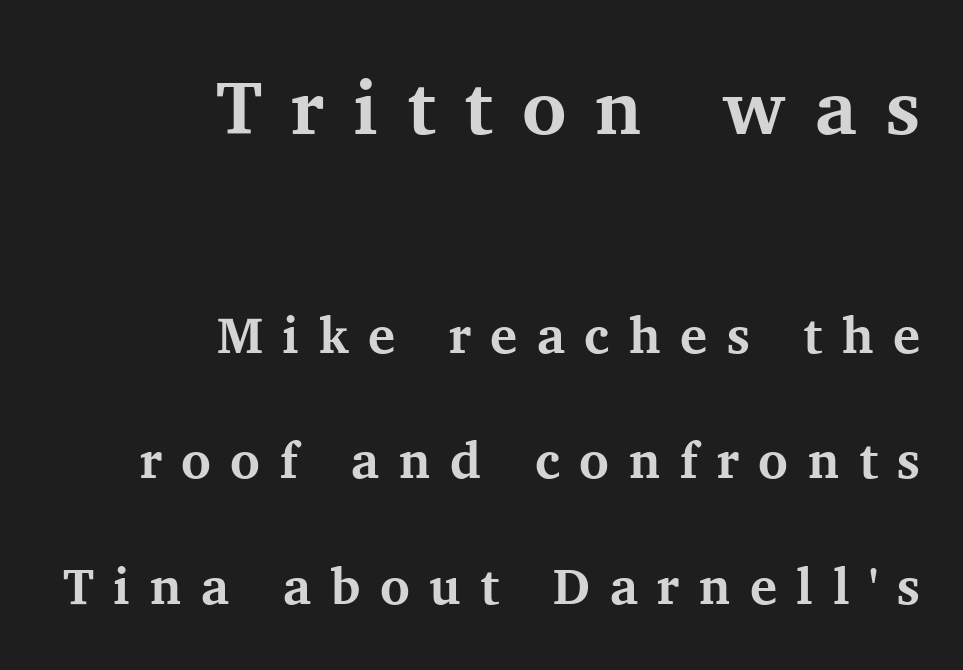
The image shows 76 px bold serif type, upright; set right-aligned, loose line spacing (2.46x), unusually wide letter spacing (+0.38 em), not underlined; the first (top) block is 1.49x larger; medium stroke contrast and a medium x-height.
